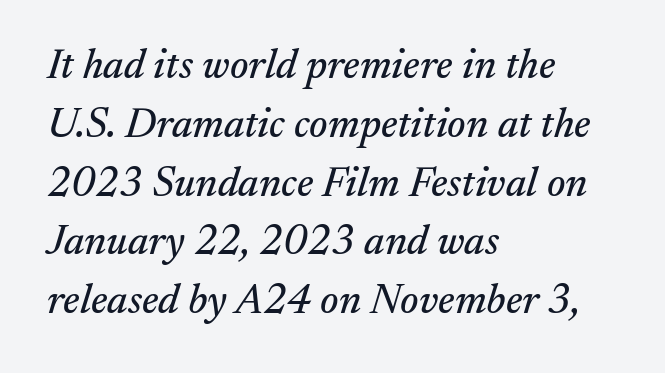
Q: Is the text italic (slanted)? A: Yes, it leans right by about 17 degrees.
Q: Is the typeface a serif or a sans-serif typeface? A: Serif.
Q: Is the text underlined? A: No.
Q: How is the paragraph aligned? A: Left-aligned.
Q: Is the spacing between letters normal or unusually wide? A: Normal.
Q: Is the spacing between lines tight, normal or loose? A: Normal.
Q: Width (condensed, normal, or wide)? A: Normal.
Q: Stroke contrast? A: Medium.
Q: x-height? A: Small.
Q: Monospaced? A: No.
